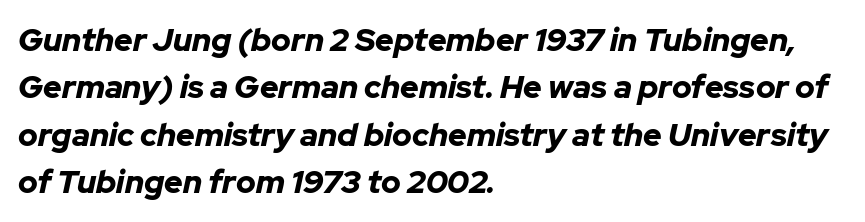
{"italic": "yes", "lean": "right", "slant_degrees": 12, "bold": "yes", "weight": "bold", "width": "normal", "stroke_contrast": "low", "x_height": "medium", "monospaced": "no", "underline": "no", "align": "left", "line_spacing": "normal", "line_spacing_ratio": 1.48, "letter_spacing": "normal", "letter_spacing_em": 0.0, "glyph_px": 32}
